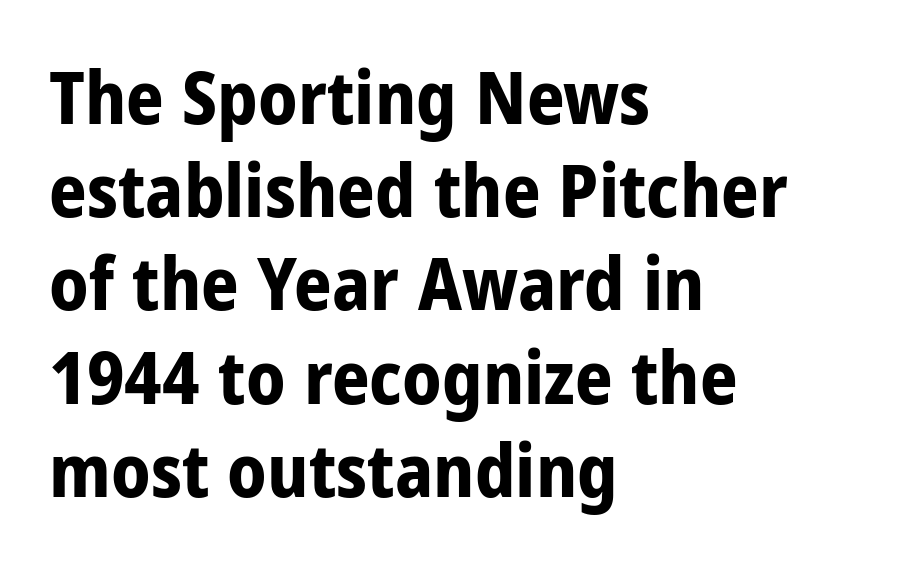
Q: Is the text bold? A: Yes.
Q: Is the text italic (slanted)? A: No, it is upright.
Q: Is the typeface a serif or a sans-serif typeface? A: Sans-serif.
Q: Is the text underlined? A: No.
Q: How is the paragraph aligned? A: Left-aligned.
Q: Is the spacing between letters normal or unusually wide? A: Normal.
Q: Is the spacing between lines tight, normal or loose? A: Normal.
Q: Width (condensed, normal, or wide)? A: Condensed.
Q: Stroke contrast? A: Low.
Q: x-height? A: Large.
Q: Monospaced? A: No.
